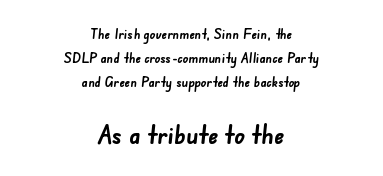
Small over large — that's the arrangement of the two blocks here. Caption: standard tracking, unaltered. The space beneath each line is pristine and unruled. Bold? Absolutely — the strokes are thick and heavy. A centered setting, common on invitations and titles, is used for this passage.
